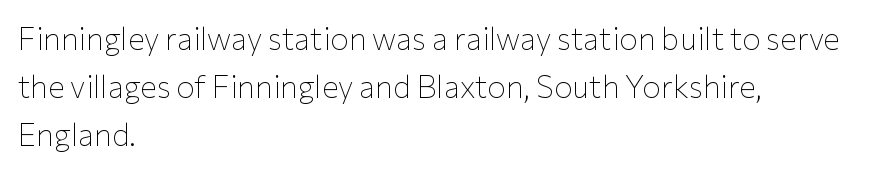
This rendering features lettering with no underline. Note the varied advance widths — an 'i' is clearly narrower than an 'm'. The ragged edge is on the right, which tells us the setting is flush left. No extra ink here — the face is not bold. To sum up the face: it is a sans, with no serifs. When letters stand straight like this, we call the style roman or upright.
